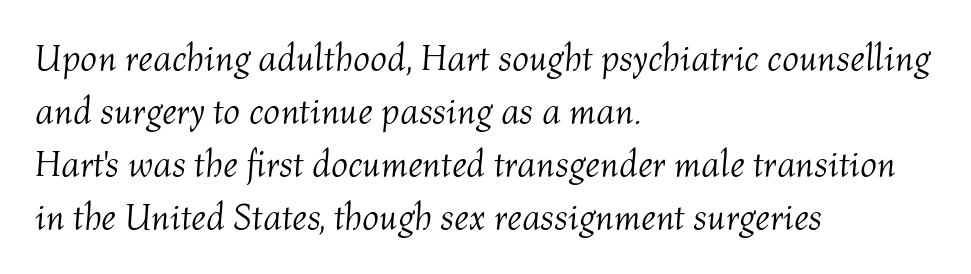
Q: Is the text bold? A: No.
Q: Is the text italic (slanted)? A: Yes, it leans right by about 4 degrees.
Q: Is the text underlined? A: No.
Q: How is the paragraph aligned? A: Left-aligned.
Q: Is the spacing between letters normal or unusually wide? A: Normal.
Q: Is the spacing between lines tight, normal or loose? A: Normal.
Q: Width (condensed, normal, or wide)? A: Normal.
Q: Stroke contrast? A: Medium.
Q: x-height? A: Medium.
Q: Monospaced? A: No.
